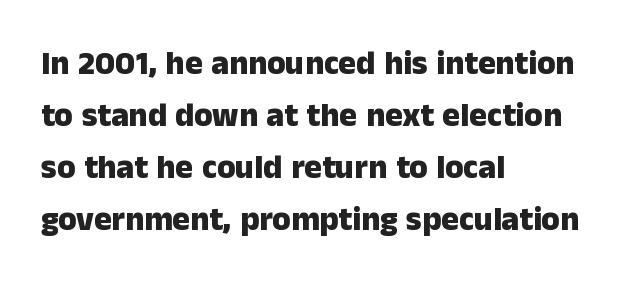
{"serif": "no", "italic": "no", "bold": "yes", "weight": "heavy", "width": "normal", "stroke_contrast": "low", "x_height": "medium", "monospaced": "no", "underline": "no", "align": "left", "line_spacing": "normal", "line_spacing_ratio": 1.58, "letter_spacing": "normal", "letter_spacing_em": 0.0, "glyph_px": 33}
